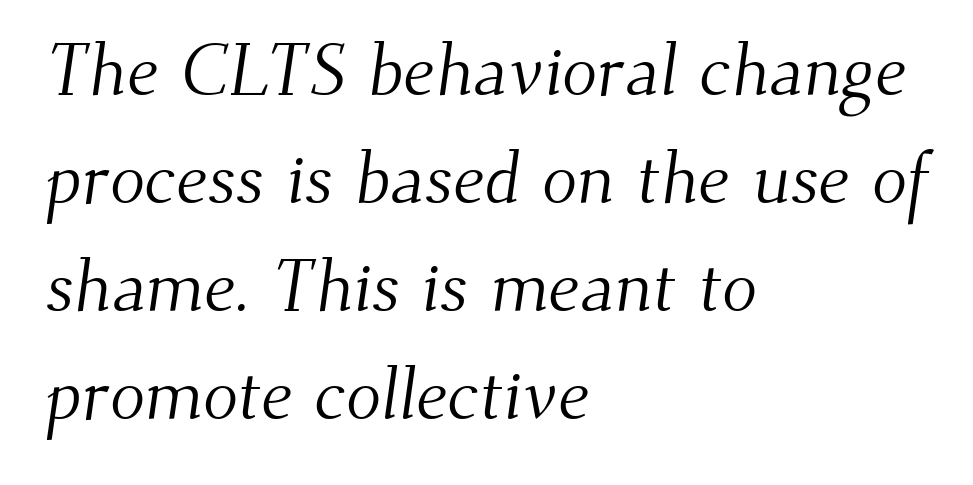
The image shows 73 px light serif type; set left-aligned, normal line spacing (1.48x), normal letter spacing, not underlined; medium stroke contrast and a small x-height.
